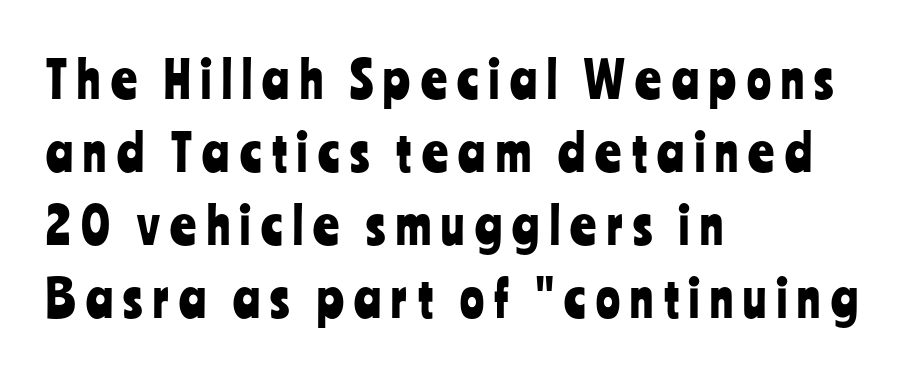
Q: Is the text italic (slanted)? A: No, it is upright.
Q: Is the typeface a serif or a sans-serif typeface? A: Sans-serif.
Q: Is the text underlined? A: No.
Q: How is the paragraph aligned? A: Left-aligned.
Q: Is the spacing between letters normal or unusually wide? A: Unusually wide.
Q: Is the spacing between lines tight, normal or loose? A: Normal.
Q: Width (condensed, normal, or wide)? A: Condensed.
Q: Stroke contrast? A: Low.
Q: x-height? A: Medium.
Q: Monospaced? A: No.
